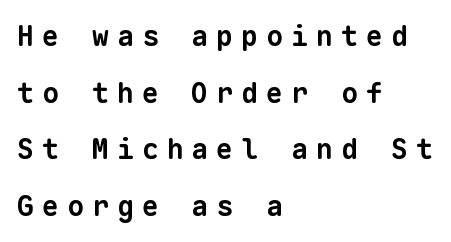
The image shows 28 px bold sans-serif type, monospaced; set left-aligned, loose line spacing (2.02x), unusually wide letter spacing (+0.29 em), not underlined; low stroke contrast and a medium x-height.
